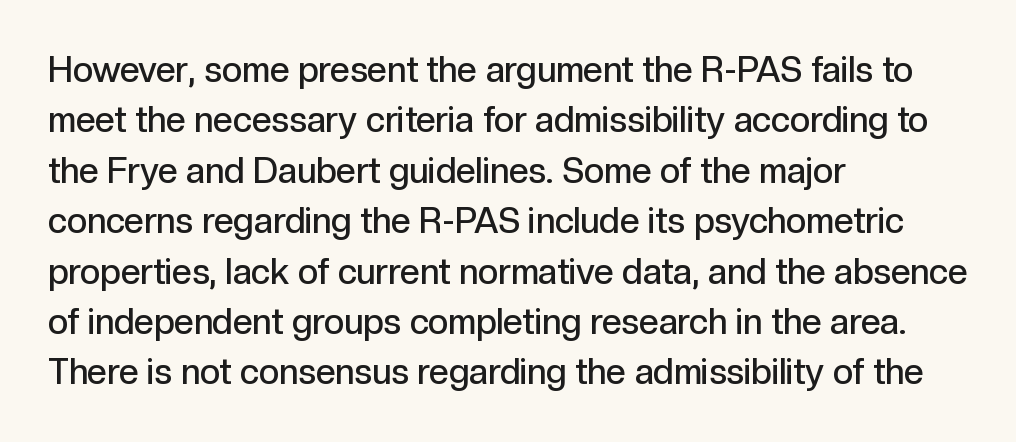
This sample uses a sans-serif face. Glyph-to-glyph distance matches everyday printed text. Do the characters align in a grid? No, the font is proportional. Does the lettering tilt? It doesn't — this is upright. Slightly chunky letters — semibold, I'd say, not full bold. The space directly below the letters is spotless.
